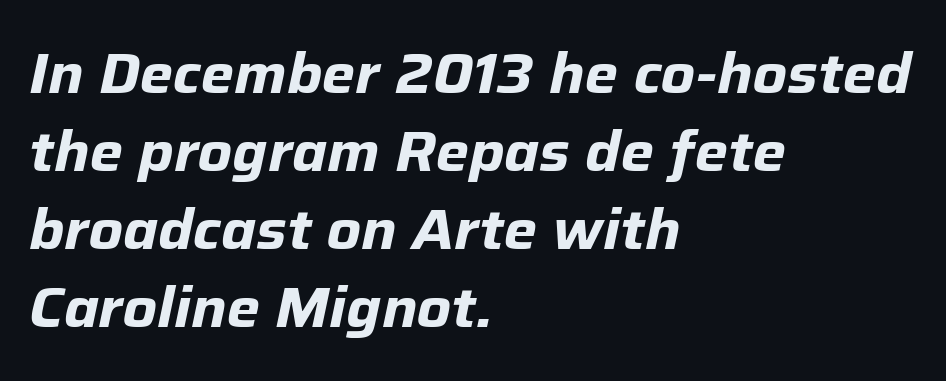
{"italic": "yes", "lean": "right", "slant_degrees": 12, "bold": "yes", "weight": "bold", "width": "normal", "stroke_contrast": "low", "x_height": "medium", "monospaced": "no", "underline": "no", "align": "left", "line_spacing": "normal", "line_spacing_ratio": 1.39, "letter_spacing": "normal", "letter_spacing_em": 0.0, "glyph_px": 56}
